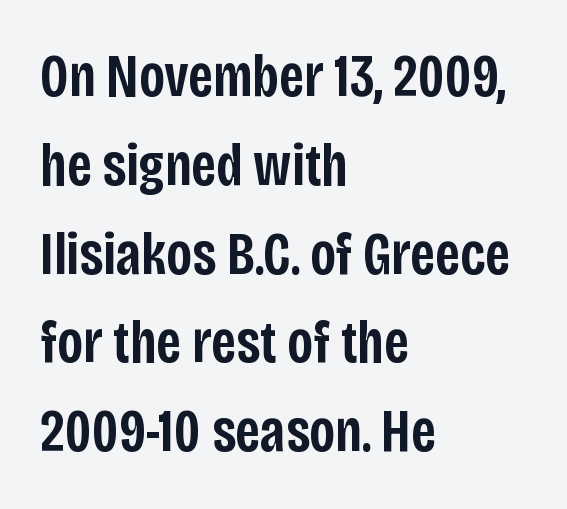
Q: Is the text bold? A: Semi-bold.
Q: Is the text italic (slanted)? A: No, it is upright.
Q: Is the typeface a serif or a sans-serif typeface? A: Sans-serif.
Q: Is the text underlined? A: No.
Q: How is the paragraph aligned? A: Left-aligned.
Q: Is the spacing between letters normal or unusually wide? A: Normal.
Q: Is the spacing between lines tight, normal or loose? A: Normal.
Q: Width (condensed, normal, or wide)? A: Condensed.
Q: Stroke contrast? A: Low.
Q: x-height? A: Large.
Q: Monospaced? A: No.
